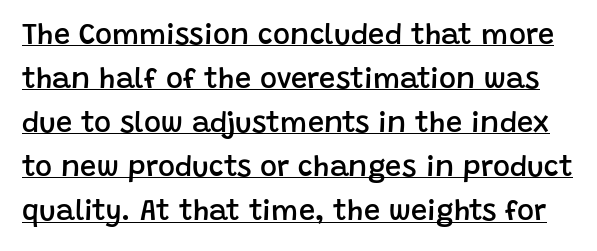
{"serif": "no", "italic": "no", "bold": "semi", "weight": "semibold", "width": "normal", "stroke_contrast": "low", "x_height": "large", "monospaced": "no", "underline": "yes", "line_spacing": "normal", "line_spacing_ratio": 1.52, "letter_spacing": "normal", "letter_spacing_em": 0.0, "glyph_px": 29}
